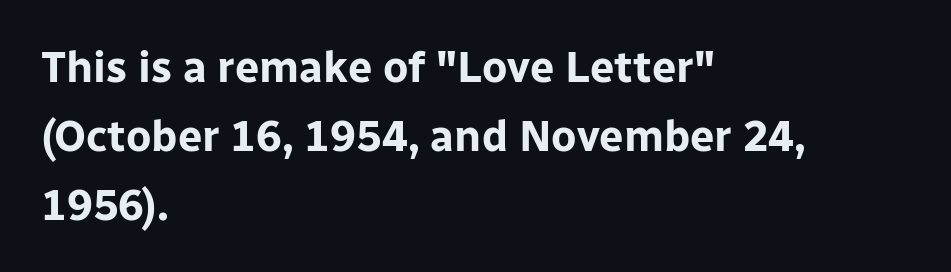
{"serif": "no", "italic": "no", "bold": "yes", "weight": "bold", "width": "normal", "stroke_contrast": "low", "x_height": "medium", "monospaced": "no", "underline": "no", "align": "left", "line_spacing": "normal", "line_spacing_ratio": 1.6, "letter_spacing": "normal", "letter_spacing_em": 0.0, "glyph_px": 43}
